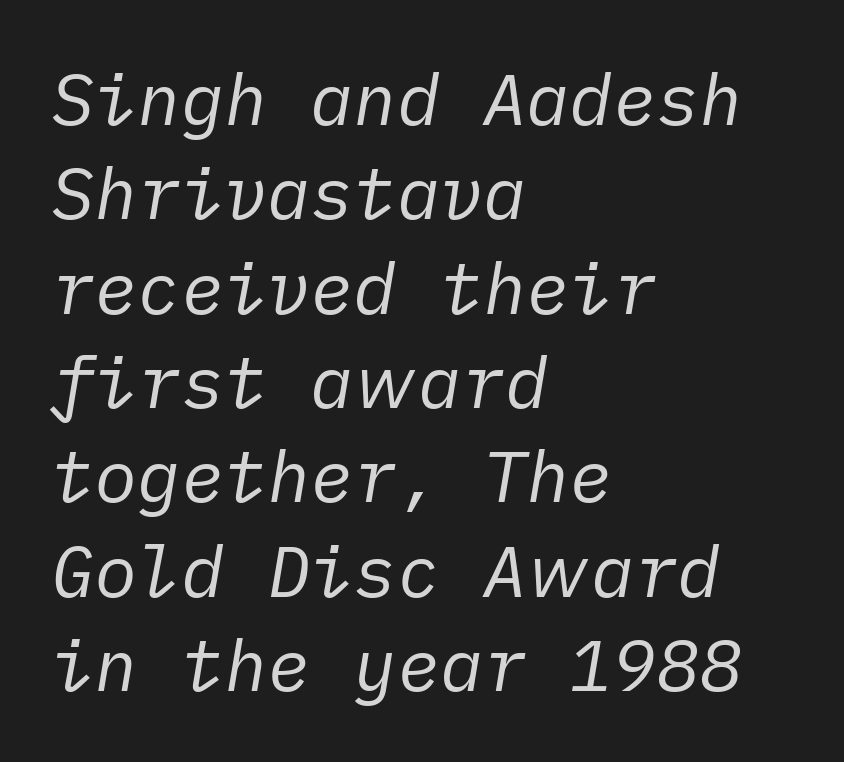
Q: Is the text bold? A: No.
Q: Is the text italic (slanted)? A: Yes, it leans right by about 10 degrees.
Q: Is the text underlined? A: No.
Q: How is the paragraph aligned? A: Left-aligned.
Q: Is the spacing between letters normal or unusually wide? A: Normal.
Q: Is the spacing between lines tight, normal or loose? A: Normal.
Q: Width (condensed, normal, or wide)? A: Normal.
Q: Stroke contrast? A: Low.
Q: x-height? A: Medium.
